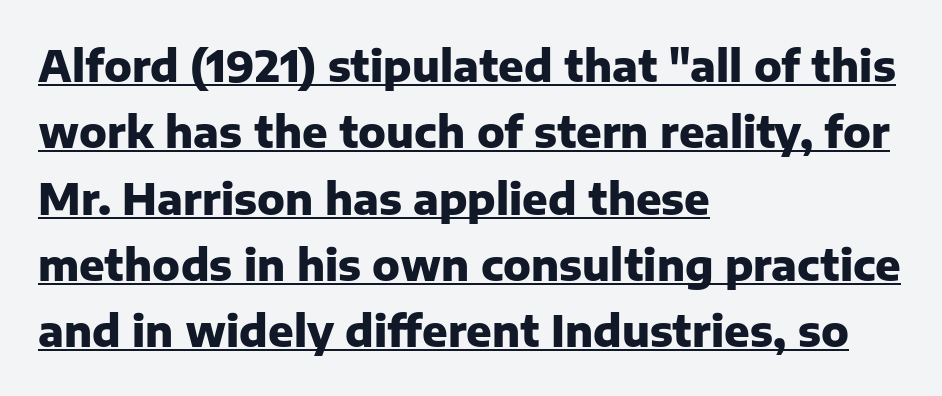
The image shows 42 px heavy sans-serif type, upright; set left-aligned, normal line spacing (1.58x), normal letter spacing, underlined; low stroke contrast and a medium x-height.
